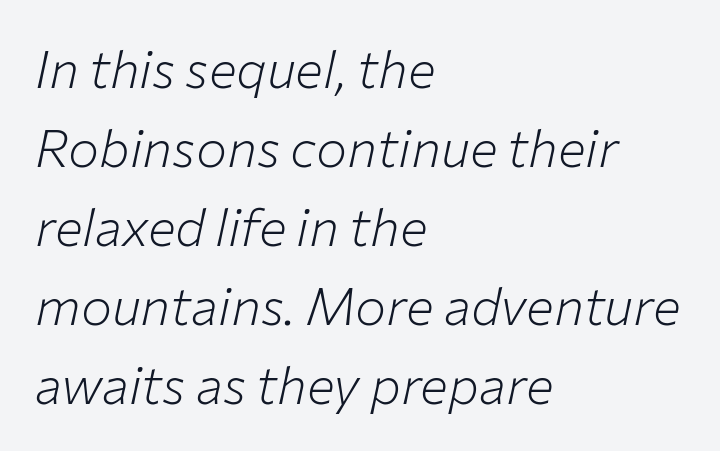
Q: Is the text bold? A: No.
Q: Is the text italic (slanted)? A: Yes, it leans right by about 12 degrees.
Q: Is the text underlined? A: No.
Q: How is the paragraph aligned? A: Left-aligned.
Q: Is the spacing between letters normal or unusually wide? A: Normal.
Q: Is the spacing between lines tight, normal or loose? A: Normal.
Q: Width (condensed, normal, or wide)? A: Normal.
Q: Stroke contrast? A: Low.
Q: x-height? A: Medium.
Q: Monospaced? A: No.
